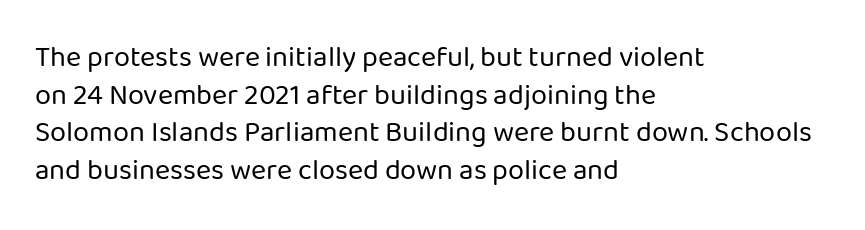
The image shows 29 px regular-weight sans-serif type, upright; set left-aligned, normal line spacing (1.3x), normal letter spacing, not underlined; low stroke contrast and a medium x-height.
